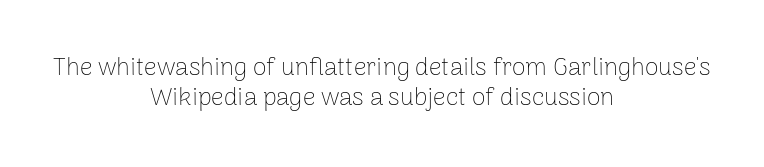
The passage shown has conventional tracking throughout. The area under the type is left untouched. Heft: none added — not bold. If you folded the block vertically in half, each line would mirror itself in length. Characters remain perfectly vertical along every line.
